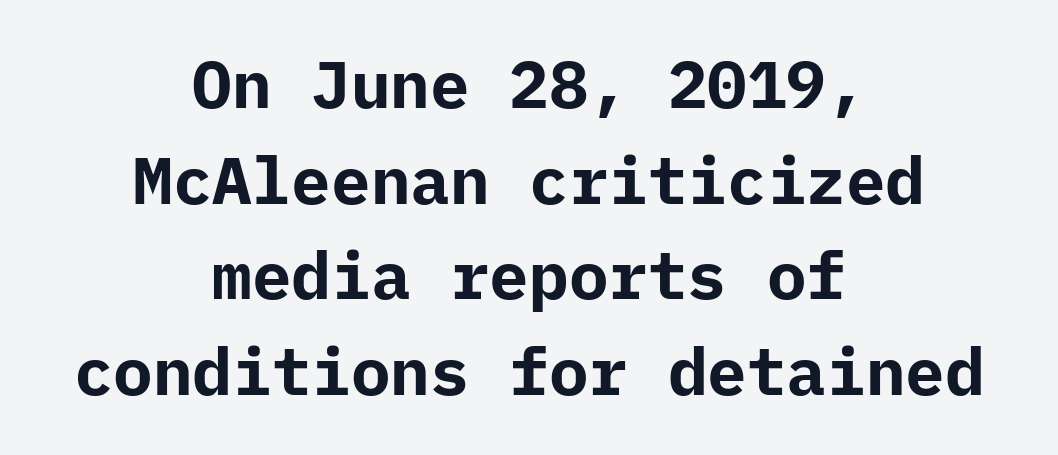
Q: Is the text bold? A: Yes.
Q: Is the text italic (slanted)? A: No, it is upright.
Q: Is the typeface a serif or a sans-serif typeface? A: Sans-serif.
Q: Is the text underlined? A: No.
Q: How is the paragraph aligned? A: Centered.
Q: Is the spacing between letters normal or unusually wide? A: Normal.
Q: Is the spacing between lines tight, normal or loose? A: Normal.
Q: Width (condensed, normal, or wide)? A: Normal.
Q: Stroke contrast? A: Low.
Q: x-height? A: Medium.
